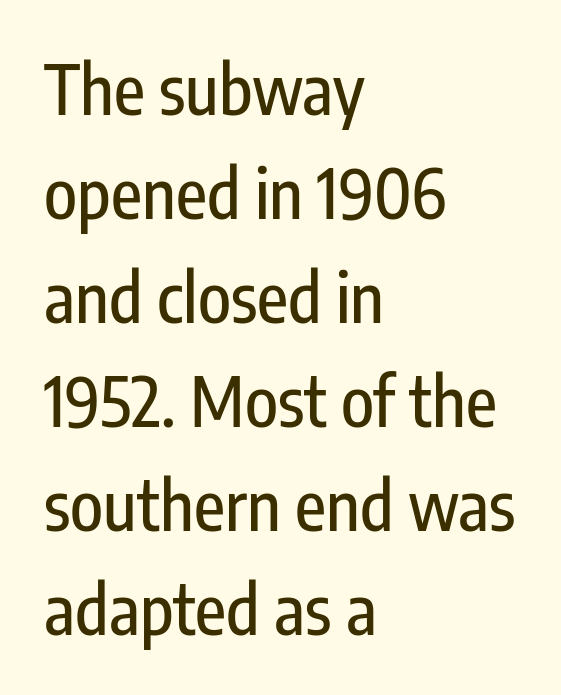
Q: Is the text italic (slanted)? A: No, it is upright.
Q: Is the typeface a serif or a sans-serif typeface? A: Sans-serif.
Q: Is the text underlined? A: No.
Q: How is the paragraph aligned? A: Left-aligned.
Q: Is the spacing between letters normal or unusually wide? A: Normal.
Q: Is the spacing between lines tight, normal or loose? A: Normal.
Q: Width (condensed, normal, or wide)? A: Condensed.
Q: Stroke contrast? A: Low.
Q: x-height? A: Medium.
Q: Monospaced? A: No.
